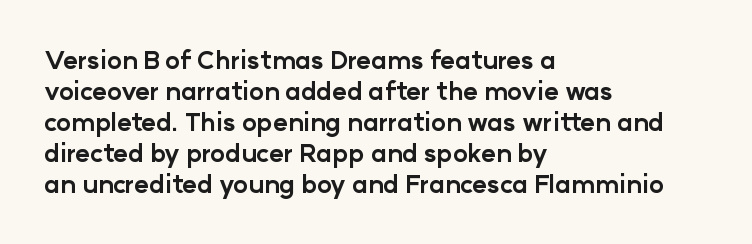
{"italic": "no", "bold": "yes", "underline": "no", "align": "left", "line_spacing_ratio": 1.24, "letter_spacing": "normal", "letter_spacing_em": 0.0, "glyph_px": 25}
